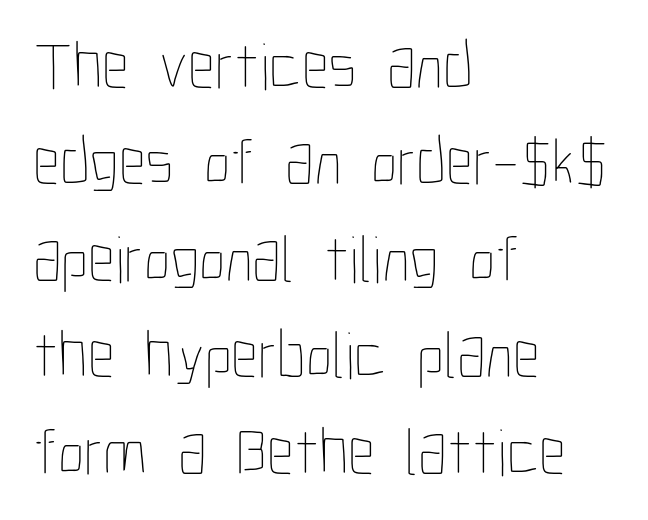
Words appear dense and cohesive because spacing is normal. A normal amount of white space separates one row of letters from the next. Stems and bowls with no extra thickness — not bold. Tall strokes in this sample are plumb rather than angled. Note the varied advance widths — an 'i' is clearly narrower than an 'm'.
